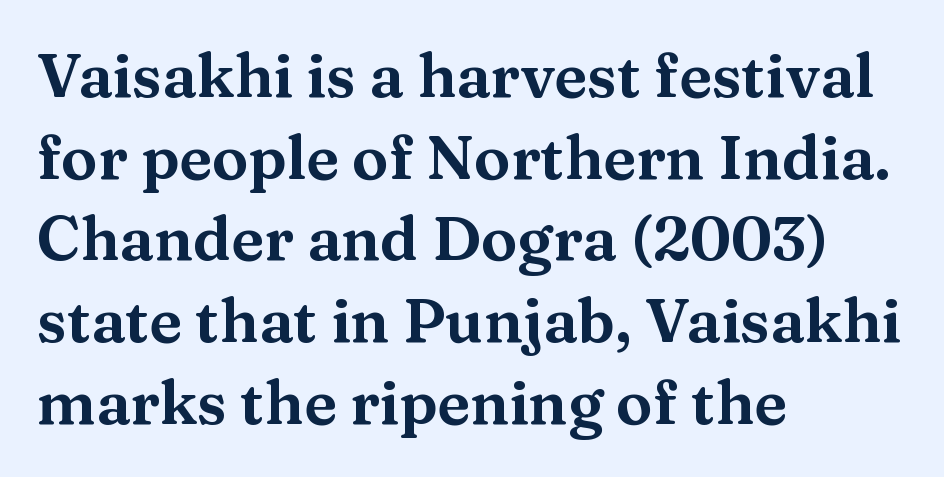
The image shows 61 px wide serif type, upright; set left-aligned, normal line spacing (1.34x), normal letter spacing, not underlined; medium stroke contrast and a medium x-height.
